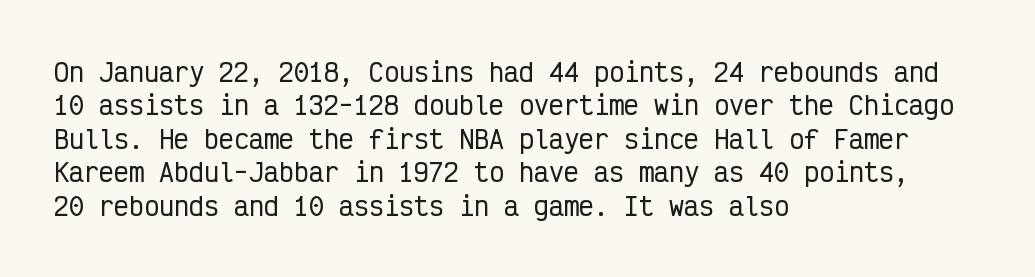
The image shows 25 px text type, upright; set left-aligned, normal line spacing (1.34x), normal letter spacing, not underlined.
